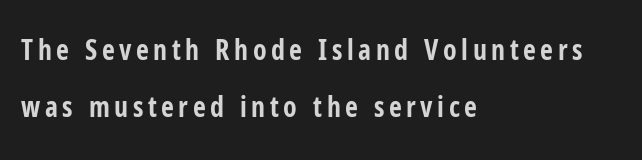
Q: Is the text bold? A: Yes.
Q: Is the text italic (slanted)? A: No, it is upright.
Q: Is the typeface a serif or a sans-serif typeface? A: Sans-serif.
Q: Is the text underlined? A: No.
Q: How is the paragraph aligned? A: Left-aligned.
Q: Is the spacing between lines tight, normal or loose? A: Loose.
Q: Width (condensed, normal, or wide)? A: Condensed.
Q: Stroke contrast? A: Low.
Q: x-height? A: Medium.
Q: Monospaced? A: No.
